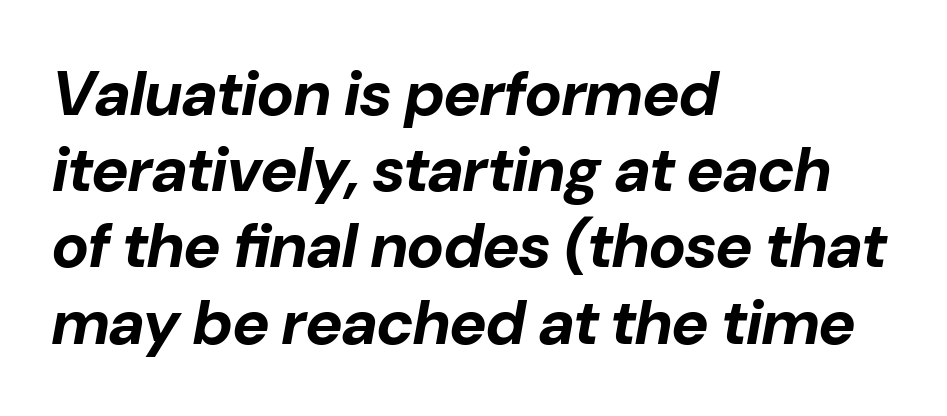
The image shows 63 px bold type, italic (leaning right); set left-aligned, line spacing 1.21x, normal letter spacing, not underlined; low stroke contrast and a medium x-height.
